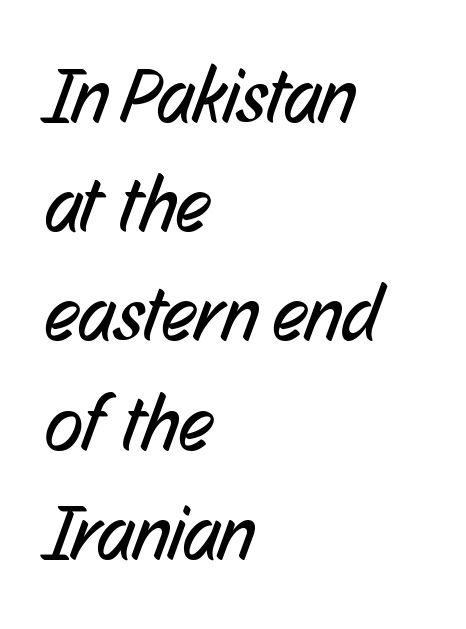
The image shows 78 px regular-weight, condensed sans-serif type; set left-aligned, normal line spacing (1.4x), normal letter spacing, not underlined; low stroke contrast and a medium x-height.
